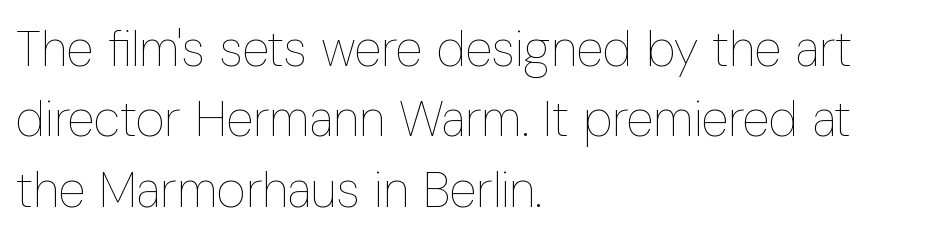
Q: Is the text bold? A: No.
Q: Is the text italic (slanted)? A: No, it is upright.
Q: Is the text underlined? A: No.
Q: How is the paragraph aligned? A: Left-aligned.
Q: Is the spacing between letters normal or unusually wide? A: Normal.
Q: Is the spacing between lines tight, normal or loose? A: Normal.
Q: Width (condensed, normal, or wide)? A: Condensed.
Q: Stroke contrast? A: Low.
Q: x-height? A: Medium.
Q: Monospaced? A: No.
